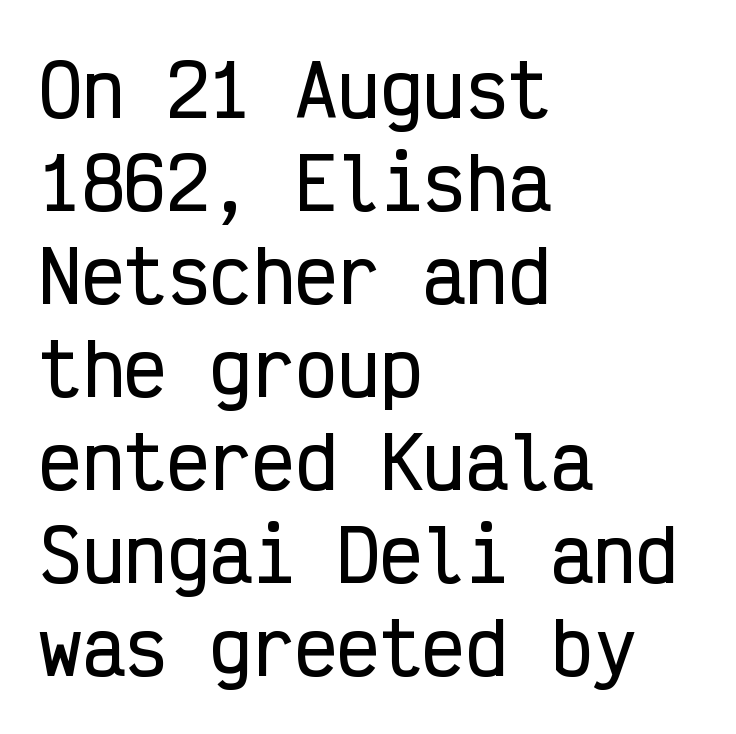
Is this a sans? Yes — the strokes have no serifs. The type is set solid horizontally, with unmodified tracking. Nobody drew a line under any word here. Leading matches the norm, producing a regular column. Here the designer chose a console-style face with uniform glyph widths. Does the copy run flush right? No — it runs flush left.
